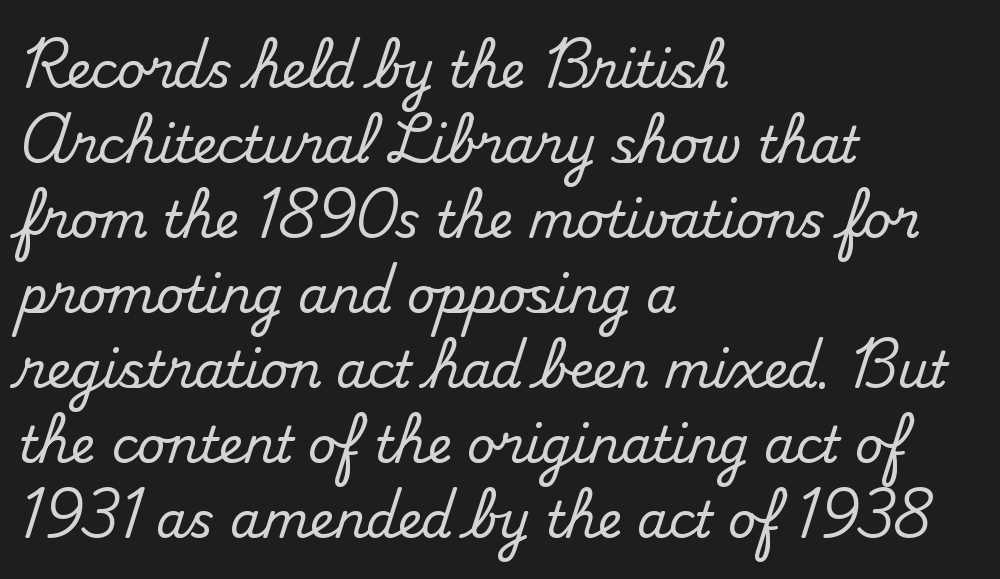
What's the leading like? Ordinary, nothing unusual. Spacing verdict: proportional, widths tailored to each character. Anything drawn beneath the words? Only blank space. To sum up the face: it has serifs. These lines are set flush left with a ragged right edge.
